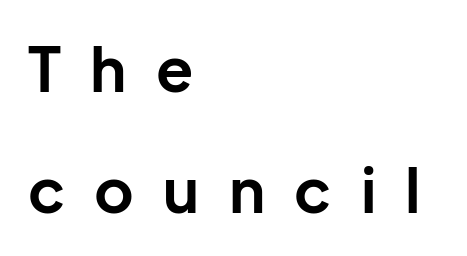
The image shows 61 px bold sans-serif type, upright; set left-aligned, loose line spacing (1.99x), unusually wide letter spacing (+0.48 em), not underlined; low stroke contrast and a medium x-height.
